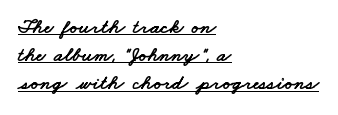
The image shows 21 px text type; set left-aligned, normal line spacing (1.34x), normal letter spacing, underlined.
